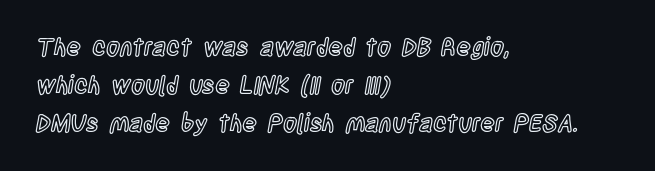
{"underline": "no", "align": "left", "line_spacing": "normal", "line_spacing_ratio": 1.58, "letter_spacing": "normal", "letter_spacing_em": 0.0, "glyph_px": 24}
